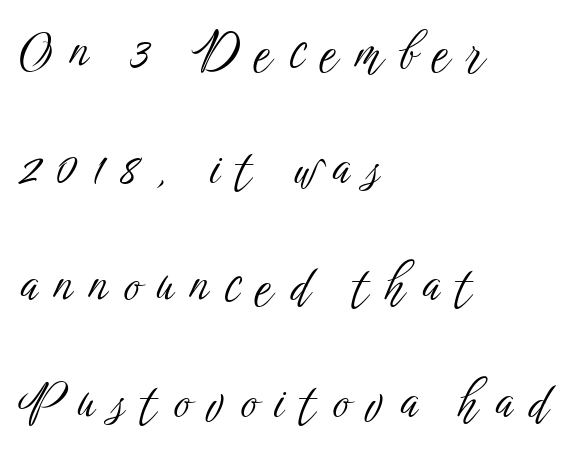
{"serif": "no", "bold": "no", "weight": "light", "width": "condensed", "stroke_contrast": "low", "x_height": "medium", "monospaced": "no", "underline": "no", "align": "left", "line_spacing": "loose", "line_spacing_ratio": 2.39, "letter_spacing": "wide", "letter_spacing_em": 0.34, "glyph_px": 49}
